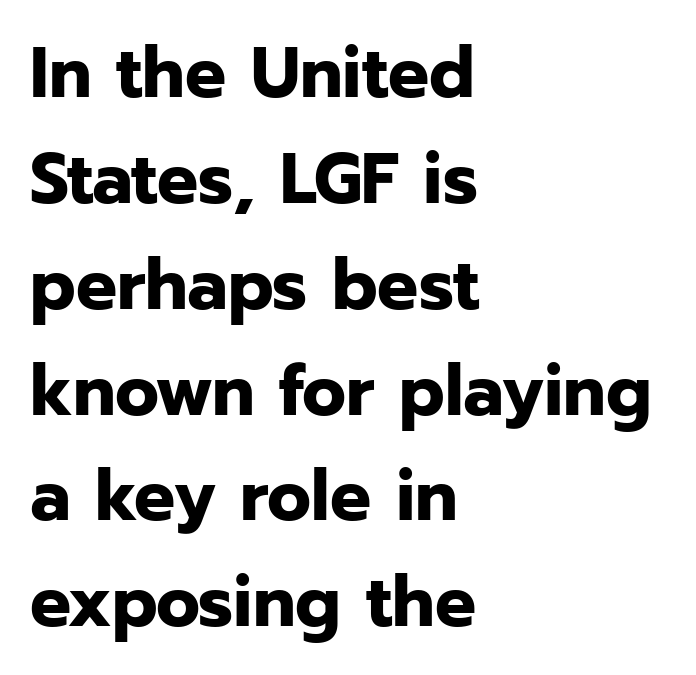
The compositor pushed each line to the left boundary. Each letter keeps its own natural width here, so spacing adapts to shape. In terms of letterform style, serifs are entirely absent. Words appear dense and cohesive because spacing is normal. A dark, heavy texture on the line: the type is bold. Does the lettering tilt? It doesn't — this is upright.
